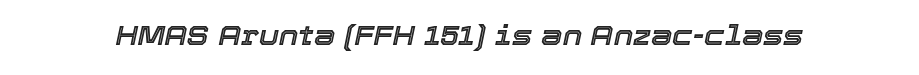
The image shows 27 px text type, italic (leaning right); set normal letter spacing, not underlined.
